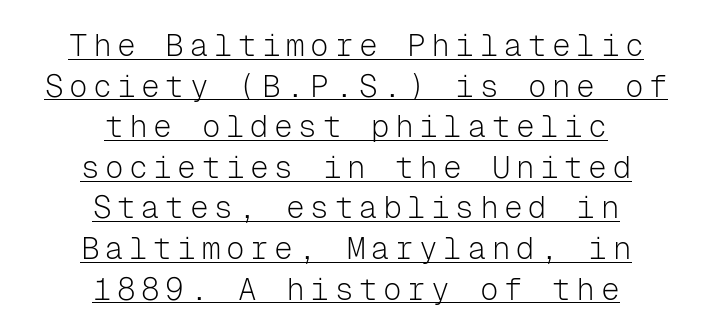
{"serif": "no", "italic": "no", "bold": "no", "weight": "light", "width": "normal", "stroke_contrast": "low", "x_height": "medium", "monospaced": "yes", "underline": "yes", "align": "center", "line_spacing": "normal", "line_spacing_ratio": 1.31, "glyph_px": 31}
